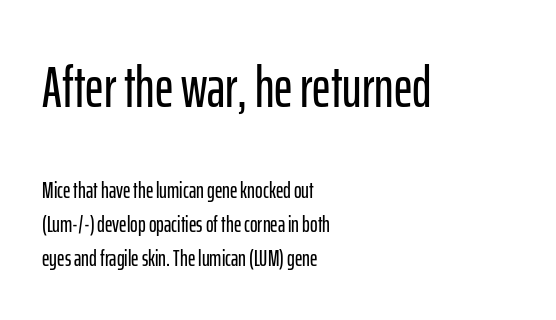
Q: Is the text italic (slanted)? A: No, it is upright.
Q: Is the typeface a serif or a sans-serif typeface? A: Sans-serif.
Q: Is the text underlined? A: No.
Q: How is the paragraph aligned? A: Left-aligned.
Q: Is the spacing between letters normal or unusually wide? A: Normal.
Q: Is the spacing between lines tight, normal or loose? A: Normal.
Q: Which block of text is set in a larger size, the first (top) or the second (bottom)? A: The first (top) one.
Q: Width (condensed, normal, or wide)? A: Condensed.
Q: Stroke contrast? A: Low.
Q: x-height? A: Medium.
Q: Monospaced? A: No.
